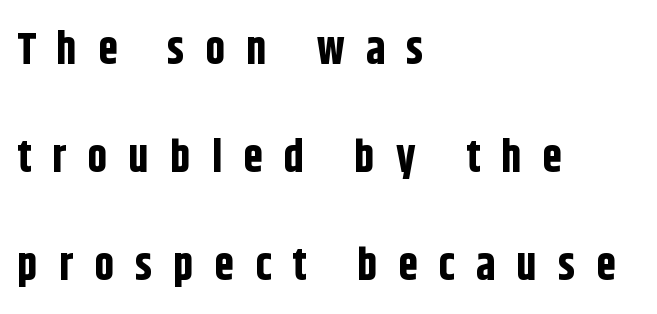
The image shows 44 px bold, condensed sans-serif type, upright; set left-aligned, loose line spacing (2.46x), unusually wide letter spacing (+0.48 em), not underlined; low stroke contrast and a large x-height.
